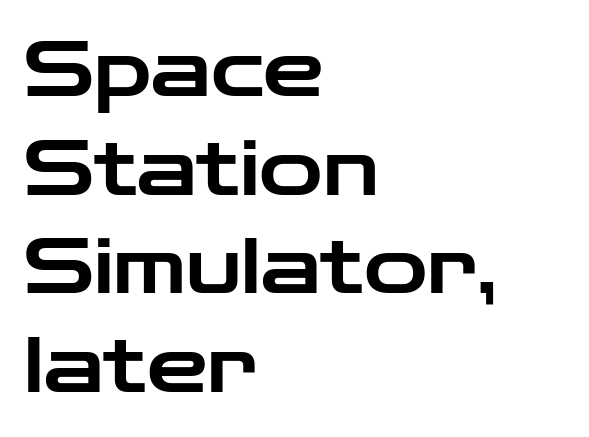
The text block is weighted toward the left margin, trailing off unevenly rightward. The leading is moderate, giving the passage an even texture. The passage shown is typeset with a sans-serif family. The rendering uses natural spacing where letterforms have individual widths.
